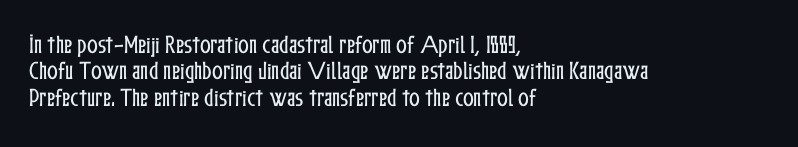
{"italic": "no", "underline": "no", "align": "left", "line_spacing": "normal", "line_spacing_ratio": 1.32, "letter_spacing": "normal", "letter_spacing_em": 0.0, "glyph_px": 20}
